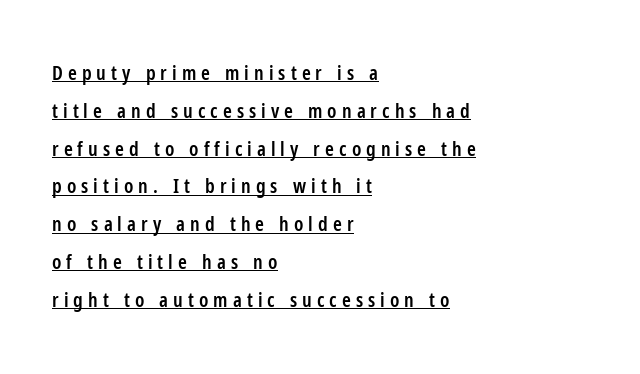
The image shows 20 px text type, upright; set left-aligned, line spacing 1.89x, unusually wide letter spacing (+0.25 em), underlined.
